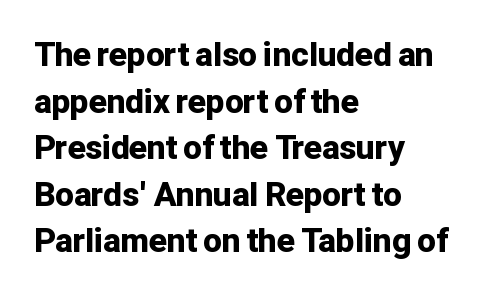
{"serif": "no", "italic": "no", "bold": "yes", "weight": "bold", "width": "normal", "stroke_contrast": "low", "x_height": "medium", "monospaced": "no", "underline": "no", "align": "left", "line_spacing": "normal", "line_spacing_ratio": 1.41, "letter_spacing": "normal", "letter_spacing_em": 0.0, "glyph_px": 33}
